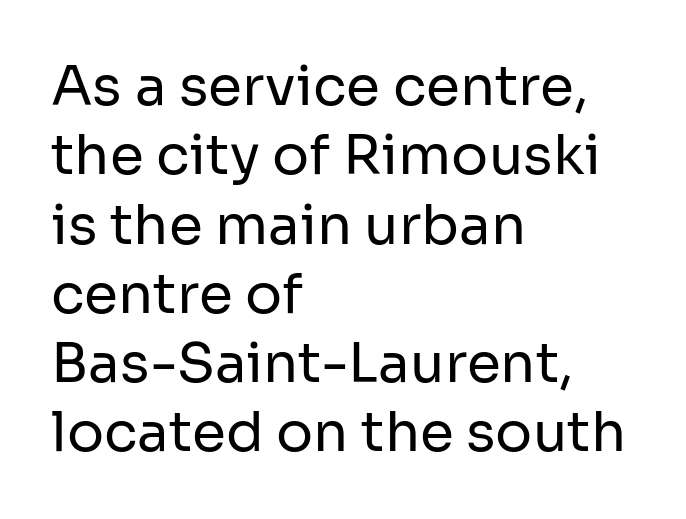
{"serif": "no", "italic": "no", "bold": "no", "weight": "regular", "width": "normal", "stroke_contrast": "low", "x_height": "medium", "monospaced": "no", "underline": "no", "align": "left", "line_spacing": "normal", "line_spacing_ratio": 1.26, "letter_spacing": "normal", "letter_spacing_em": 0.0, "glyph_px": 55}
